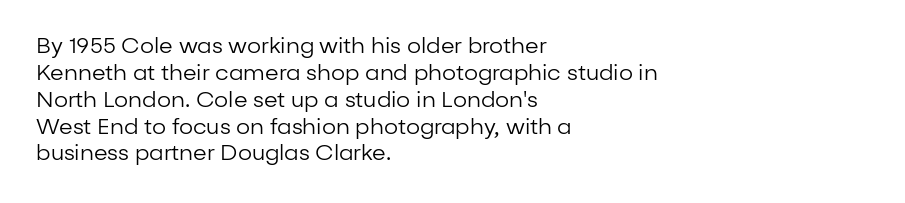
Honestly, the letter spacing is just normal — you wouldn't notice it. A student would call this left alignment; a typographer would say flush left, rag right. The font sits on the lighter half of the weight spectrum, regular included. Just letters on the line, the space beneath them empty.
